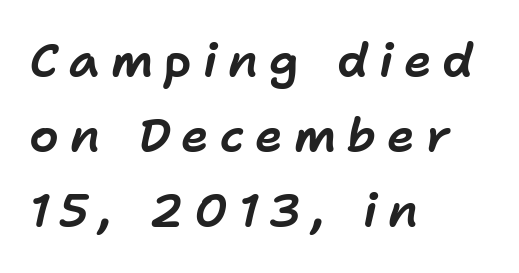
Q: Is the text italic (slanted)? A: Yes, it leans right by about 11 degrees.
Q: Is the text underlined? A: No.
Q: How is the paragraph aligned? A: Left-aligned.
Q: Is the spacing between letters normal or unusually wide? A: Unusually wide.
Q: Is the spacing between lines tight, normal or loose? A: Normal.
Q: Width (condensed, normal, or wide)? A: Normal.
Q: Stroke contrast? A: Low.
Q: x-height? A: Medium.
Q: Monospaced? A: No.
